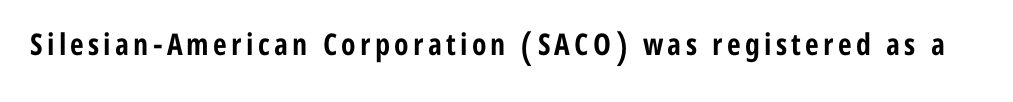
Q: Is the text bold? A: Yes.
Q: Is the text italic (slanted)? A: No, it is upright.
Q: Is the typeface a serif or a sans-serif typeface? A: Sans-serif.
Q: Is the text underlined? A: No.
Q: Width (condensed, normal, or wide)? A: Condensed.
Q: Stroke contrast? A: Low.
Q: x-height? A: Medium.
Q: Monospaced? A: No.
